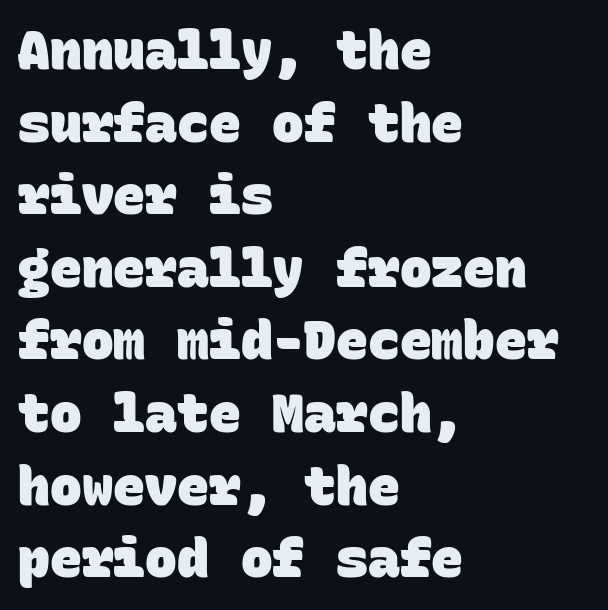
Q: Is the text bold? A: Yes.
Q: Is the typeface a serif or a sans-serif typeface? A: Sans-serif.
Q: Is the text underlined? A: No.
Q: How is the paragraph aligned? A: Left-aligned.
Q: Is the spacing between letters normal or unusually wide? A: Normal.
Q: Is the spacing between lines tight, normal or loose? A: Normal.
Q: Width (condensed, normal, or wide)? A: Normal.
Q: Stroke contrast? A: Low.
Q: x-height? A: Large.
Q: Monospaced? A: Yes.
